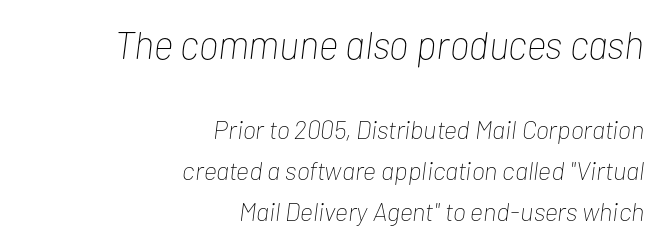
The image shows 39 px thin, condensed type, italic (leaning right); set right-aligned, normal line spacing (1.58x), normal letter spacing, not underlined; the first (top) block is 1.5x larger; low stroke contrast and a medium x-height.
